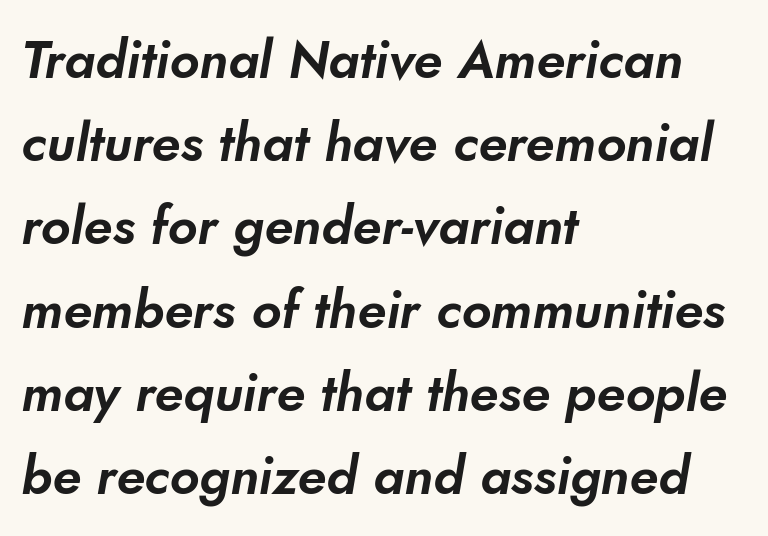
Only glyphs here, with clear space below each row. The lines are quadded left. The designer went with a sans here, leaving each stem footless. Character widths vary here, with narrow letters taking less room than wide ones. The horizontal fit of the characters is conventional and even.
